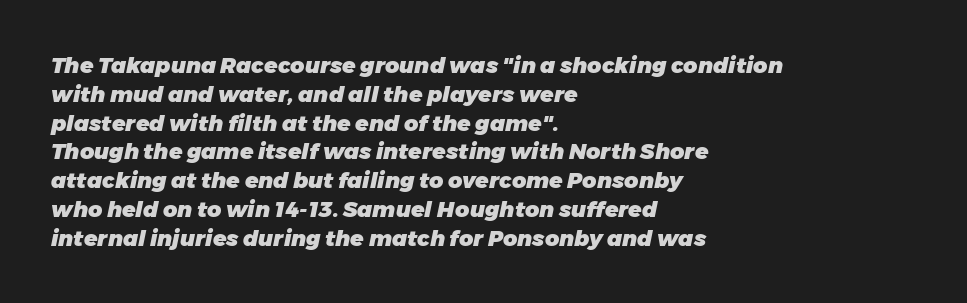
The font is running at its bold setting. Words appear dense and cohesive because spacing is normal. Every character sits at an angle, as italics do. Baseline-to-baseline distance is the conventional proportion of letter height. Words float on clear page, feet unadorned.
